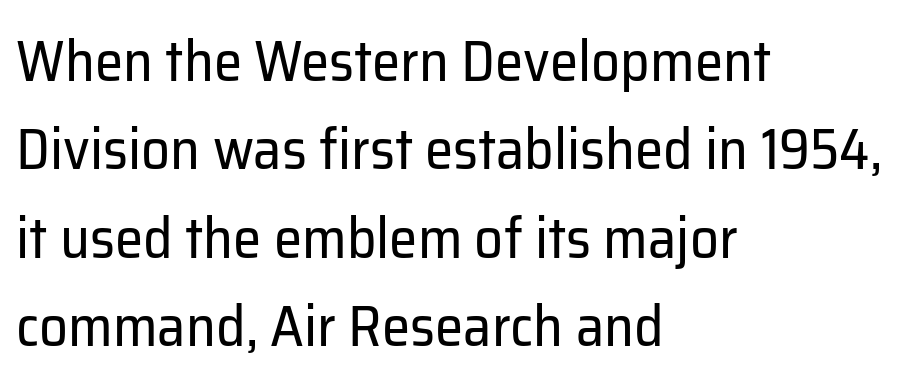
{"serif": "no", "italic": "no", "bold": "no", "weight": "regular", "width": "normal", "stroke_contrast": "low", "x_height": "medium", "monospaced": "no", "underline": "no", "align": "left", "line_spacing": "normal", "line_spacing_ratio": 1.55, "letter_spacing": "normal", "letter_spacing_em": 0.0, "glyph_px": 57}
